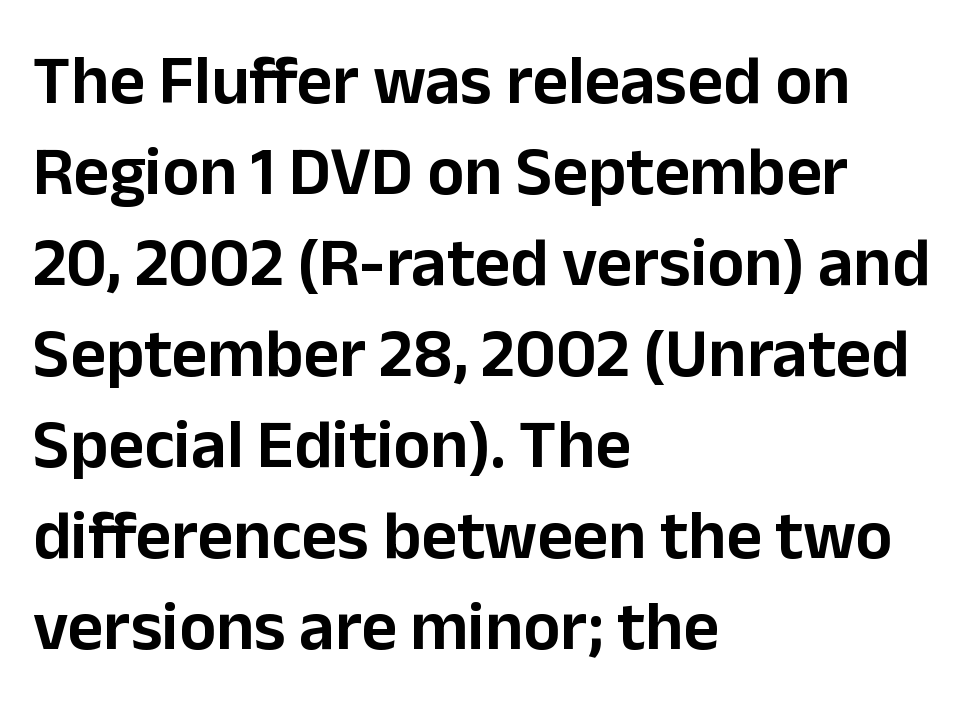
The image shows 69 px sans-serif type, upright; set left-aligned, normal line spacing (1.32x), normal letter spacing, not underlined; low stroke contrast and a medium x-height.
